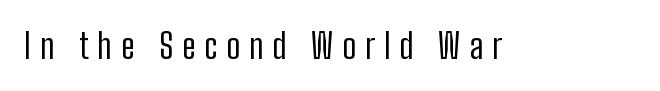
Q: Is the text bold? A: No.
Q: Is the text italic (slanted)? A: No, it is upright.
Q: Is the typeface a serif or a sans-serif typeface? A: Sans-serif.
Q: Is the text underlined? A: No.
Q: Is the spacing between letters normal or unusually wide? A: Unusually wide.
Q: Width (condensed, normal, or wide)? A: Condensed.
Q: Stroke contrast? A: Low.
Q: x-height? A: Medium.
Q: Monospaced? A: No.
